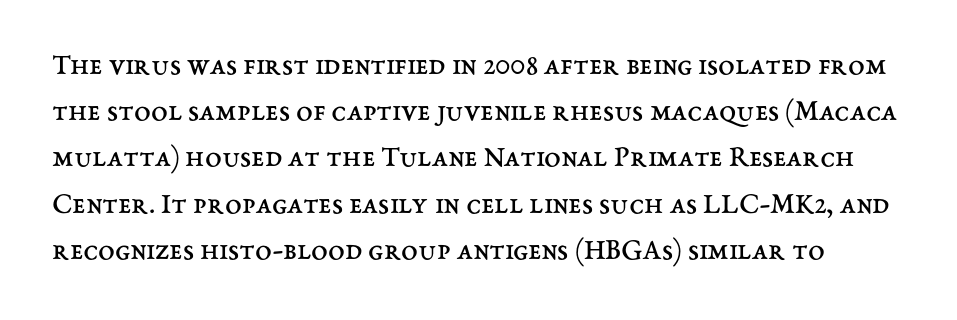
Q: Is the text bold? A: No.
Q: Is the text italic (slanted)? A: No, it is upright.
Q: Is the text underlined? A: No.
Q: Is the spacing between letters normal or unusually wide? A: Normal.
Q: Is the spacing between lines tight, normal or loose? A: Normal.
Q: Width (condensed, normal, or wide)? A: Normal.
Q: Stroke contrast? A: Medium.
Q: x-height? A: Medium.
Q: Monospaced? A: No.
